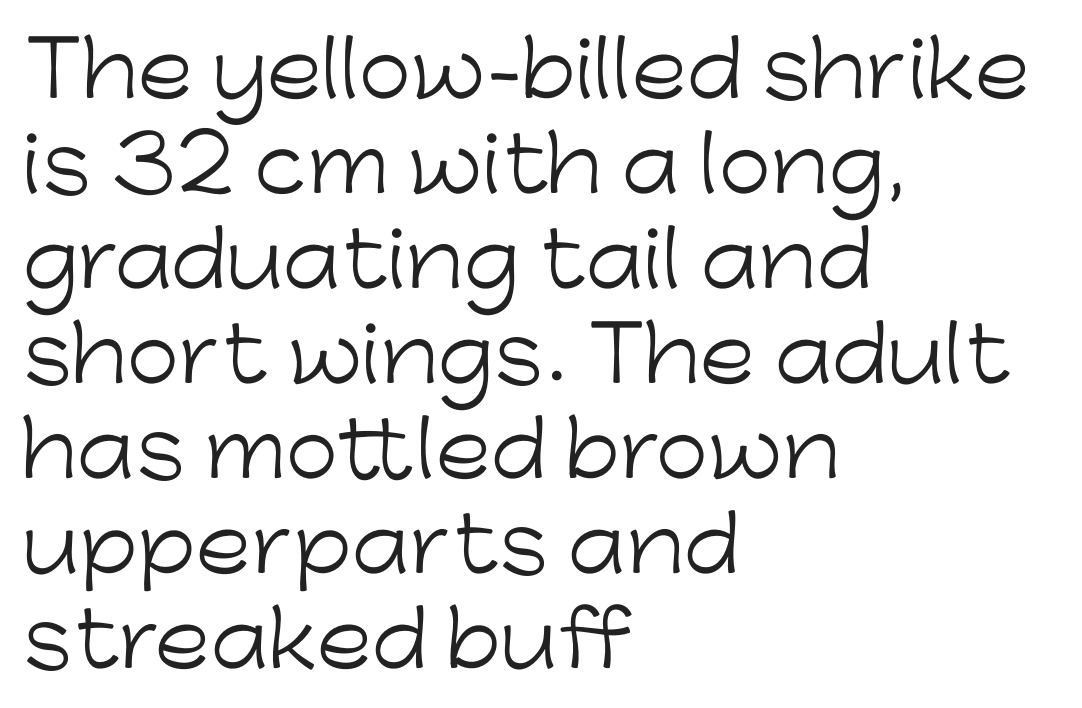
{"serif": "no", "italic": "no", "bold": "no", "weight": "light", "width": "normal", "stroke_contrast": "low", "x_height": "medium", "monospaced": "no", "underline": "no", "align": "left", "line_spacing": "normal", "line_spacing_ratio": 1.25, "letter_spacing": "normal", "letter_spacing_em": 0.0, "glyph_px": 76}
